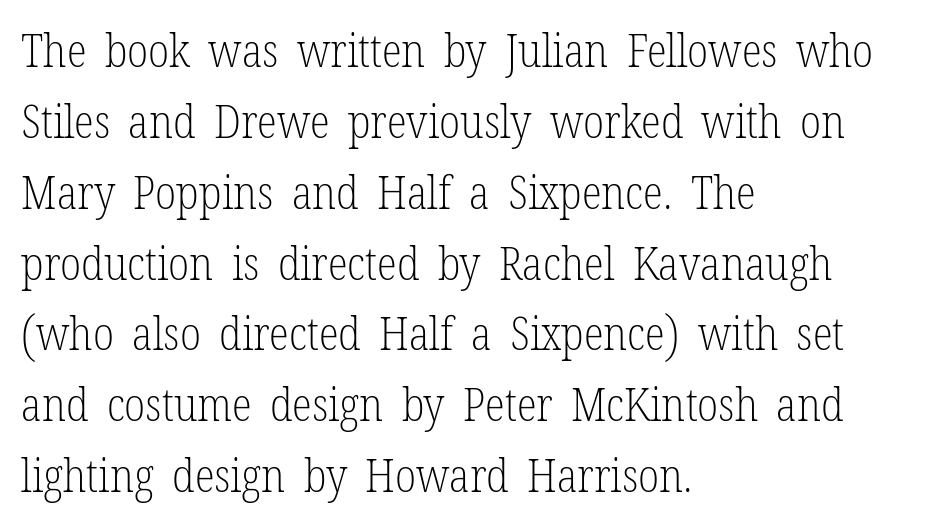
The image shows 46 px light, condensed serif type, upright; set left-aligned, normal line spacing (1.54x), normal letter spacing, not underlined; low stroke contrast and a medium x-height.
